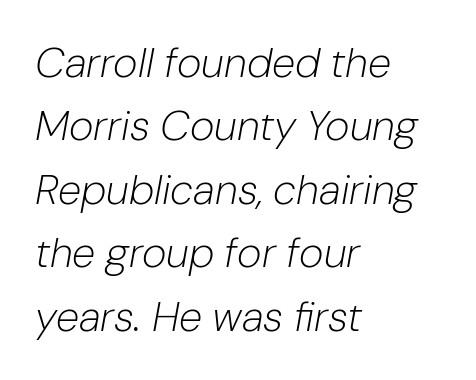
Q: Is the text bold? A: No.
Q: Is the text italic (slanted)? A: Yes, it leans right by about 10 degrees.
Q: Is the text underlined? A: No.
Q: How is the paragraph aligned? A: Left-aligned.
Q: Is the spacing between letters normal or unusually wide? A: Normal.
Q: Is the spacing between lines tight, normal or loose? A: Normal.
Q: Width (condensed, normal, or wide)? A: Normal.
Q: Stroke contrast? A: Low.
Q: x-height? A: Medium.
Q: Monospaced? A: No.
